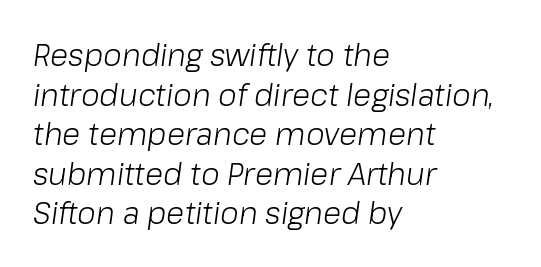
How would I describe the line gaps? Plain and ordinary. The passage shown is not bold in any degree. In CSS terms this would be text-align: left. It's the slanting kind of type.
